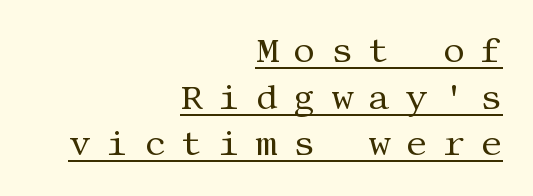
Q: Is the text bold? A: No.
Q: Is the text italic (slanted)? A: No, it is upright.
Q: Is the typeface a serif or a sans-serif typeface? A: Serif.
Q: Is the text underlined? A: Yes.
Q: How is the paragraph aligned? A: Right-aligned.
Q: Is the spacing between letters normal or unusually wide? A: Unusually wide.
Q: Is the spacing between lines tight, normal or loose? A: Normal.
Q: Width (condensed, normal, or wide)? A: Normal.
Q: Stroke contrast? A: Medium.
Q: x-height? A: Large.
